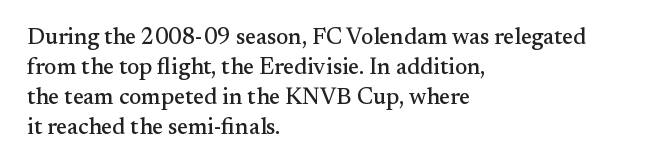
{"italic": "no", "underline": "no", "align": "left", "line_spacing": "normal", "line_spacing_ratio": 1.3, "letter_spacing": "normal", "letter_spacing_em": 0.0, "glyph_px": 23}
